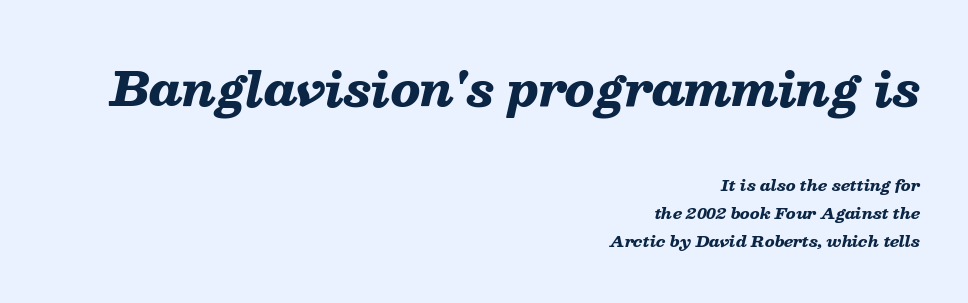
Q: Is the text bold? A: Yes.
Q: Is the text italic (slanted)? A: Yes, it leans right by about 13 degrees.
Q: Is the text underlined? A: No.
Q: How is the paragraph aligned? A: Right-aligned.
Q: Is the spacing between letters normal or unusually wide? A: Normal.
Q: Which block of text is set in a larger size, the first (top) or the second (bottom)? A: The first (top) one.
Q: Width (condensed, normal, or wide)? A: Wide.
Q: Stroke contrast? A: Low.
Q: x-height? A: Medium.
Q: Monospaced? A: No.
